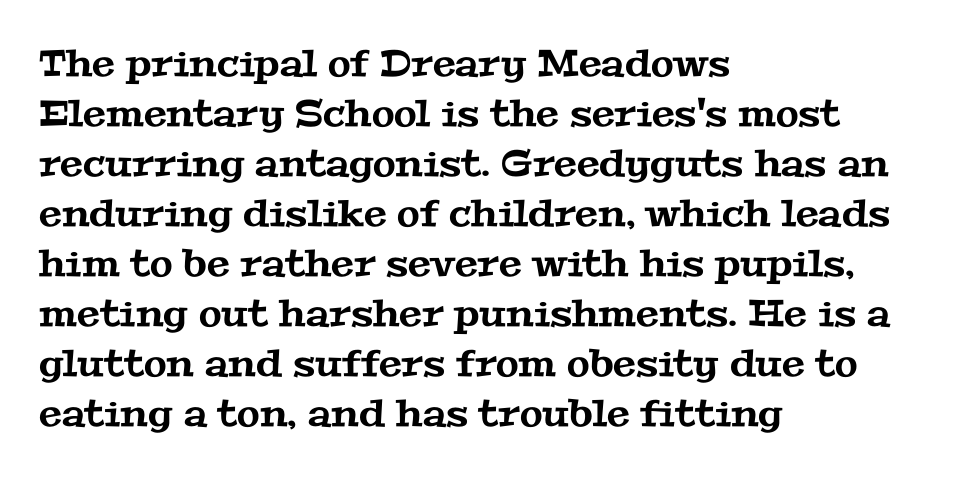
The image shows 37 px wide serif type; set left-aligned, normal line spacing (1.35x), normal letter spacing, not underlined; medium stroke contrast and a medium x-height.
